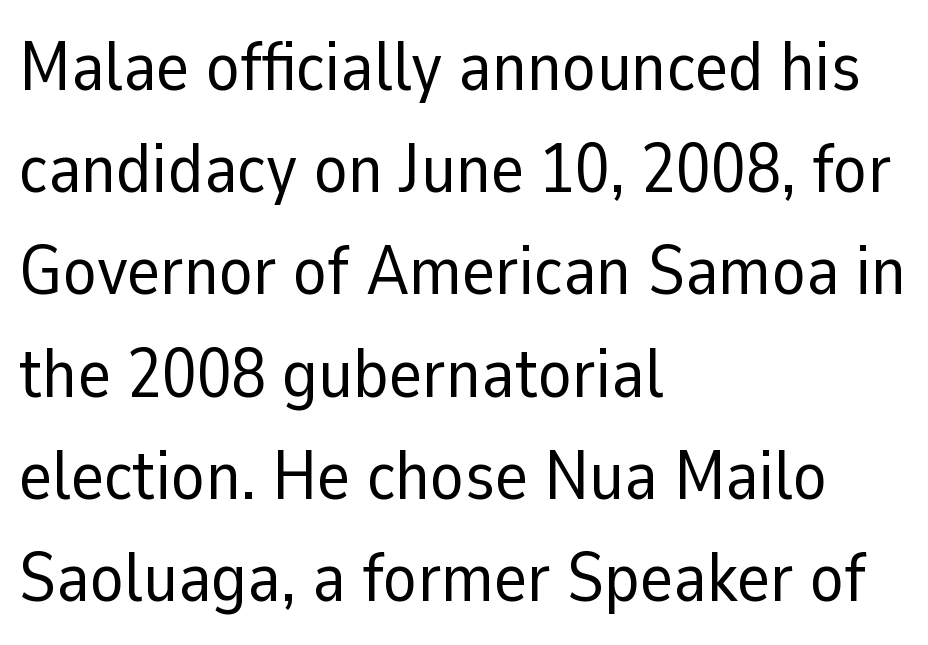
The image shows 70 px regular-weight sans-serif type, upright; set left-aligned, normal line spacing (1.46x), normal letter spacing, not underlined; low stroke contrast and a medium x-height.
